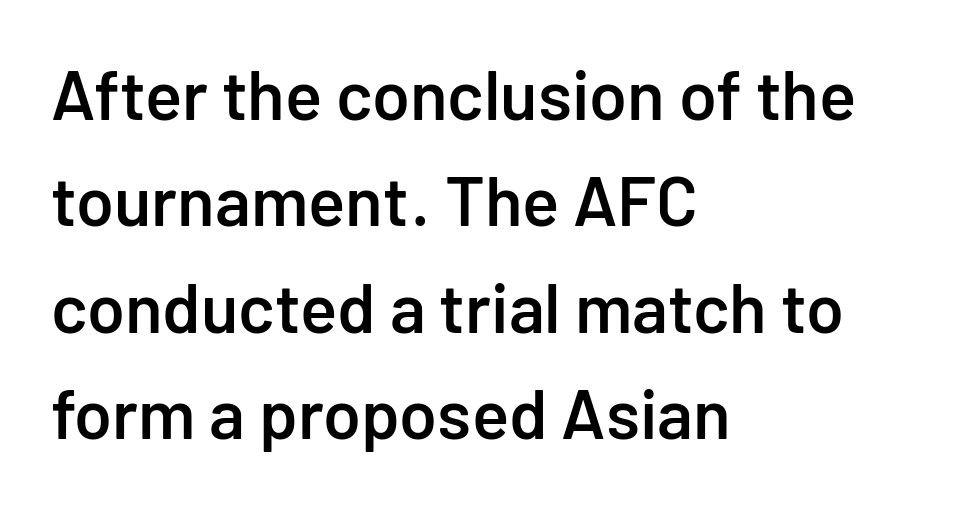
Each word holds together tightly as a unit, with standard inter-letter gaps. Descenders hang freely into open space. These lines stack with their left ends in a neat column. This is moderately heavy type, rendered in semibold.
